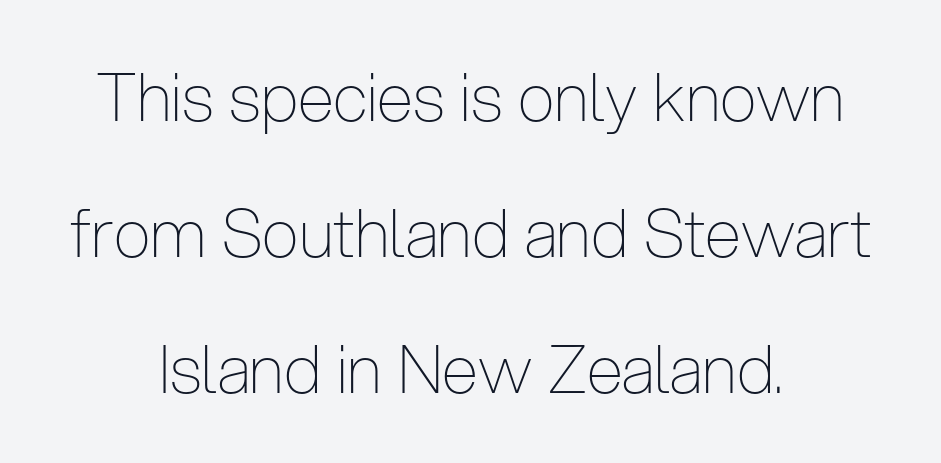
The image shows 66 px thin, condensed sans-serif type, upright; set centered, loose line spacing (2.06x), normal letter spacing, not underlined; low stroke contrast and a medium x-height.
